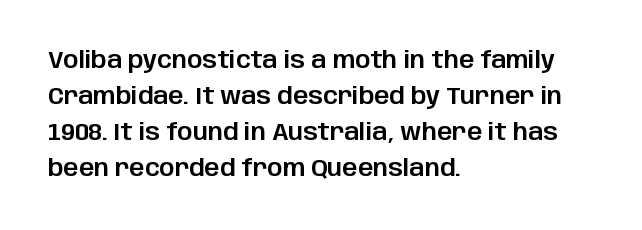
You can tell it's not italic because the verticals are truly vertical. Whoever set this chose a conventional vertical rhythm. The line texture is even and compact thanks to regular tracking. Each row of text sits above clean, open space.
